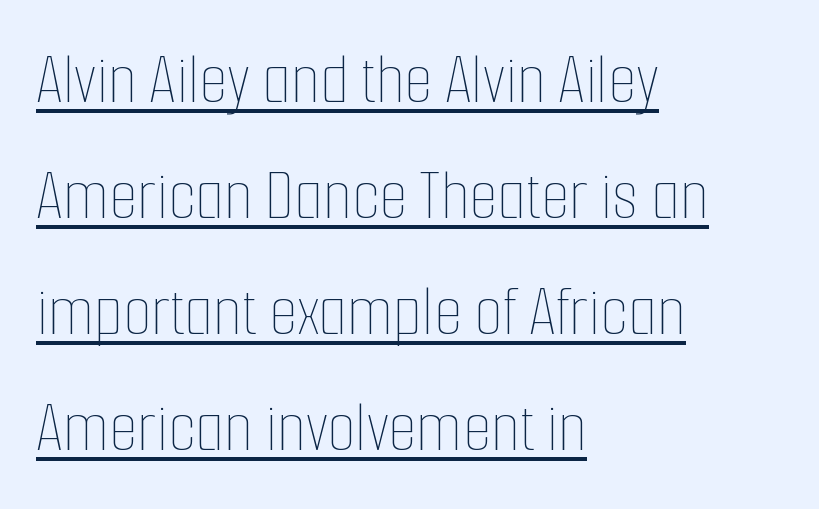
The image shows 73 px thin, condensed type, upright; set left-aligned, normal line spacing (1.59x), normal letter spacing, underlined; low stroke contrast and a medium x-height.
